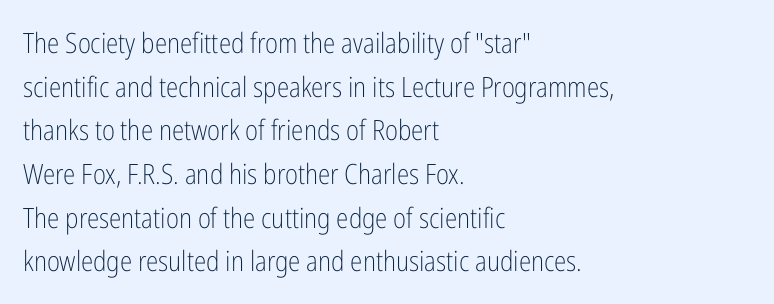
{"serif": "no", "italic": "no", "bold": "no", "weight": "light", "width": "condensed", "stroke_contrast": "low", "x_height": "medium", "monospaced": "no", "underline": "no", "align": "left", "line_spacing": "normal", "line_spacing_ratio": 1.56, "letter_spacing": "normal", "letter_spacing_em": 0.0, "glyph_px": 28}
